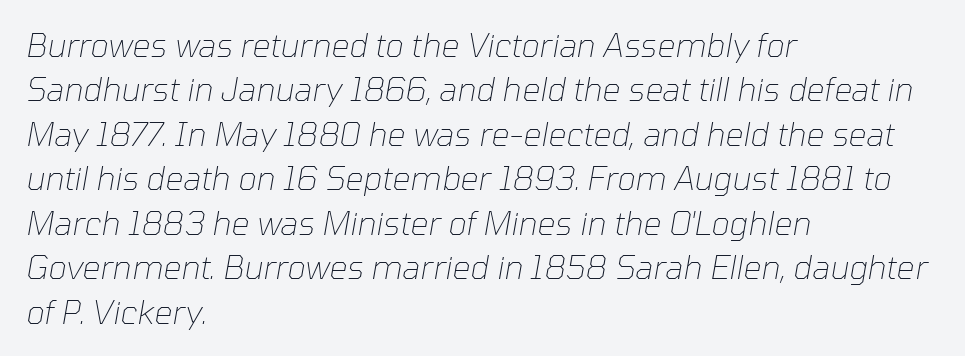
{"italic": "yes", "lean": "right", "slant_degrees": 10, "bold": "no", "weight": "thin", "width": "normal", "stroke_contrast": "low", "x_height": "medium", "monospaced": "no", "underline": "no", "align": "left", "line_spacing": "normal", "line_spacing_ratio": 1.39, "letter_spacing": "normal", "letter_spacing_em": 0.0, "glyph_px": 32}
